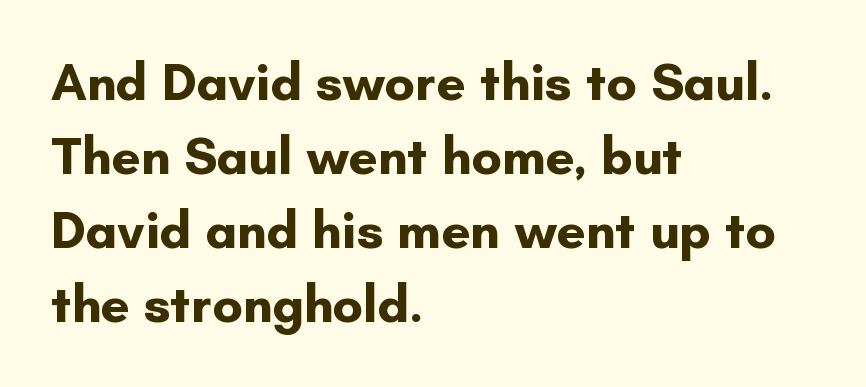
Q: Is the text bold? A: Yes.
Q: Is the text italic (slanted)? A: No, it is upright.
Q: Is the typeface a serif or a sans-serif typeface? A: Sans-serif.
Q: Is the text underlined? A: No.
Q: How is the paragraph aligned? A: Left-aligned.
Q: Is the spacing between letters normal or unusually wide? A: Normal.
Q: Is the spacing between lines tight, normal or loose? A: Normal.
Q: Width (condensed, normal, or wide)? A: Normal.
Q: Stroke contrast? A: Low.
Q: x-height? A: Small.
Q: Monospaced? A: No.
